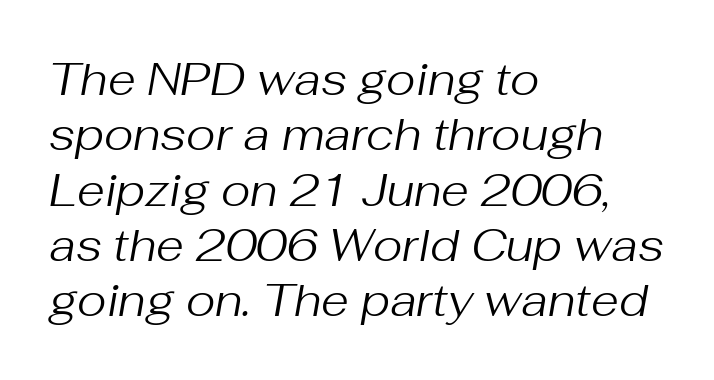
The image shows 45 px regular-weight type, italic (leaning right); set left-aligned, line spacing 1.23x, normal letter spacing, not underlined; medium stroke contrast and a medium x-height.
